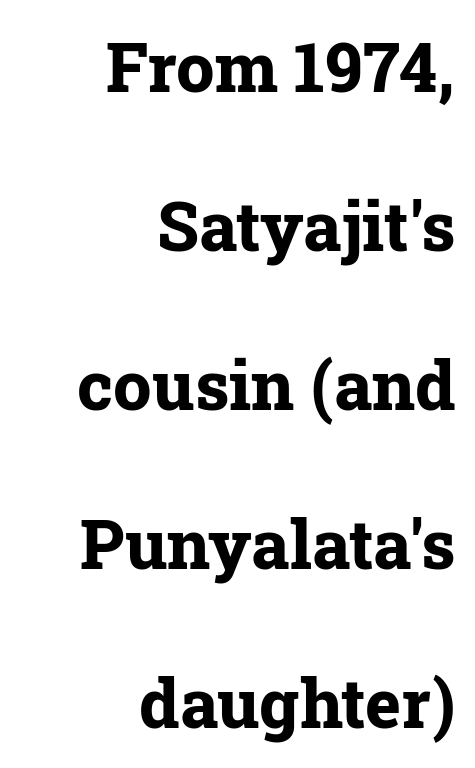
You could call the tracking neutral — neither tight nor loose. Do the characters align in a grid? No, the font is proportional. The glyphs have the mass of a bold cut. Typographically, this falls in the serif category.
